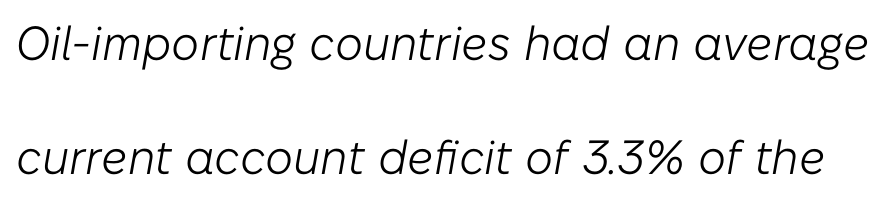
The image shows 48 px light type, italic (leaning right); set loose line spacing (2.37x), normal letter spacing, not underlined; low stroke contrast and a medium x-height.
